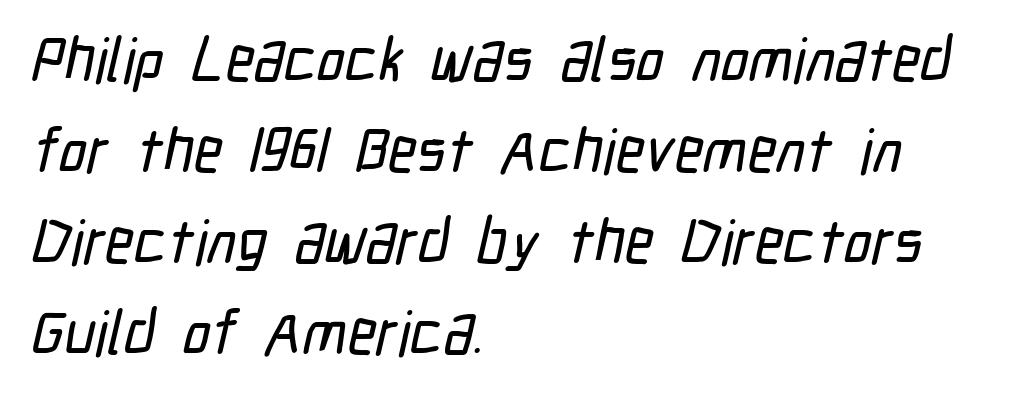
The image shows 62 px condensed sans-serif type; set left-aligned, normal line spacing (1.47x), normal letter spacing, not underlined; low stroke contrast and a medium x-height.
